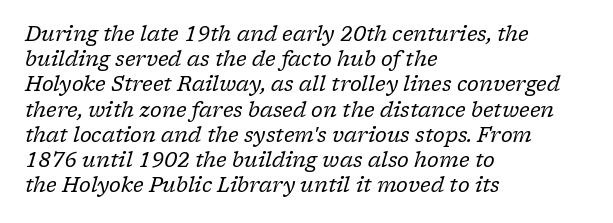
{"italic": "yes", "lean": "right", "slant_degrees": 17, "bold": "no", "underline": "no", "align": "left", "line_spacing": "normal", "line_spacing_ratio": 1.26, "letter_spacing": "normal", "letter_spacing_em": 0.0, "glyph_px": 20}
